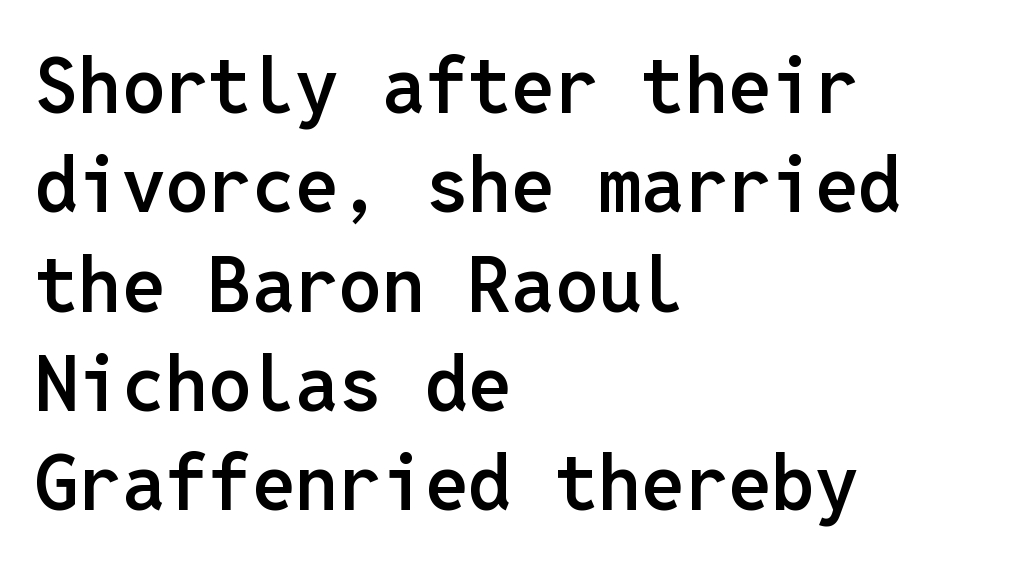
If you drew a ruler down the left edge, every line would touch it. Does the lettering tilt? It doesn't — this is upright. Examine the stroke ends and you'll find no serifs. Rows of type keep a routine distance in the vertical direction. The letters march in equal steps, a hallmark of fixed-pitch type.
